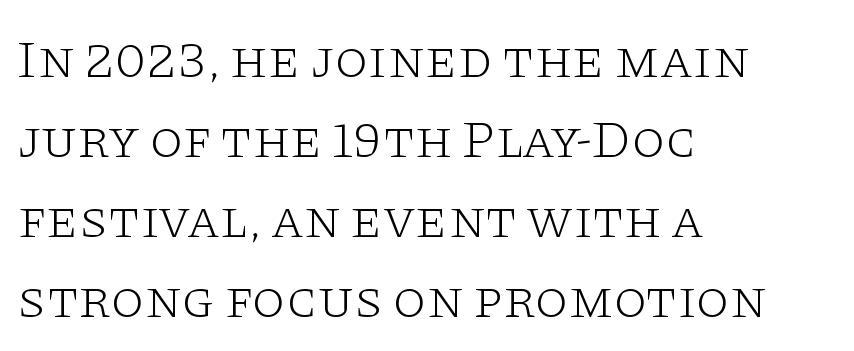
{"serif": "yes", "italic": "no", "bold": "no", "weight": "light", "width": "wide", "stroke_contrast": "low", "x_height": "large", "monospaced": "no", "underline": "no", "align": "left", "line_spacing": "normal", "line_spacing_ratio": 1.48, "letter_spacing": "normal", "letter_spacing_em": 0.0, "glyph_px": 54}
